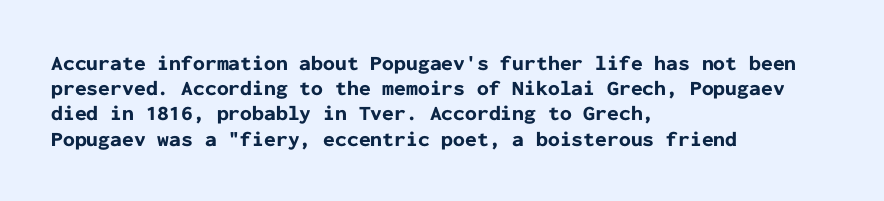
Q: Is the text bold? A: Yes.
Q: Is the text italic (slanted)? A: No, it is upright.
Q: Is the text underlined? A: No.
Q: How is the paragraph aligned? A: Left-aligned.
Q: Is the spacing between letters normal or unusually wide? A: Normal.
